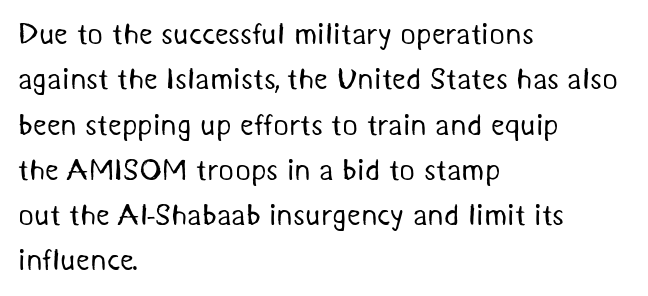
A typesetter would call this leading conventional body-copy spacing. Heft: none added — not bold. Horizontally, the lines are justified to the leading edge only. Spacing verdict: proportional, widths tailored to each character. The line texture is even and compact thanks to regular tracking. The type family on display is of the sans-serif kind.
